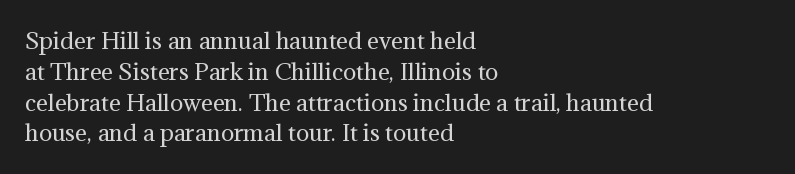
The image shows 22 px text type, upright; set left-aligned, normal line spacing (1.4x), normal letter spacing, not underlined.
